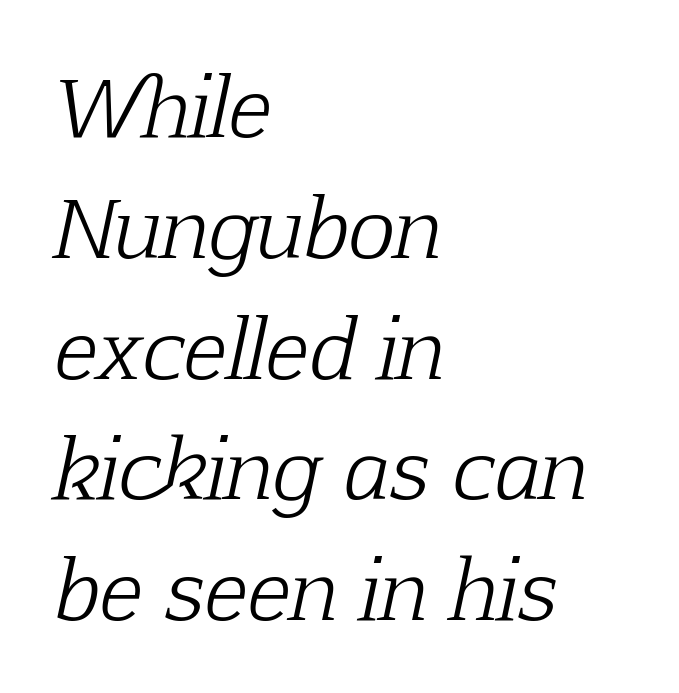
Q: Is the text bold? A: No.
Q: Is the text italic (slanted)? A: Yes, it leans right by about 12 degrees.
Q: Is the typeface a serif or a sans-serif typeface? A: Serif.
Q: Is the text underlined? A: No.
Q: How is the paragraph aligned? A: Left-aligned.
Q: Is the spacing between letters normal or unusually wide? A: Normal.
Q: Is the spacing between lines tight, normal or loose? A: Normal.
Q: Width (condensed, normal, or wide)? A: Normal.
Q: Stroke contrast? A: Low.
Q: x-height? A: Medium.
Q: Monospaced? A: No.
